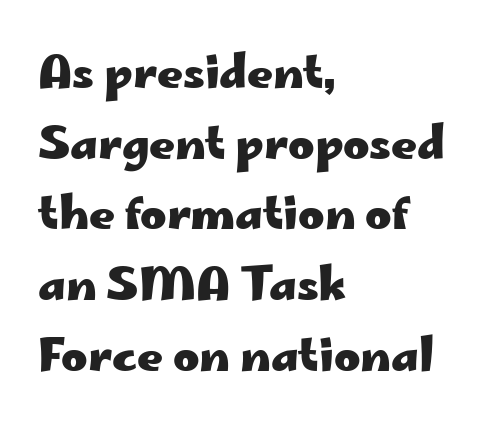
Q: Is the text bold? A: Yes.
Q: Is the text italic (slanted)? A: No, it is upright.
Q: Is the typeface a serif or a sans-serif typeface? A: Sans-serif.
Q: Is the text underlined? A: No.
Q: How is the paragraph aligned? A: Left-aligned.
Q: Is the spacing between letters normal or unusually wide? A: Normal.
Q: Is the spacing between lines tight, normal or loose? A: Normal.
Q: Width (condensed, normal, or wide)? A: Wide.
Q: Stroke contrast? A: Low.
Q: x-height? A: Small.
Q: Monospaced? A: No.
